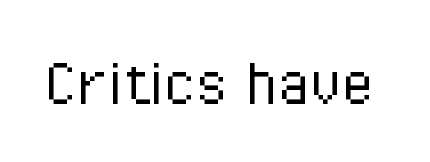
{"serif": "no", "italic": "no", "bold": "no", "weight": "light", "width": "condensed", "stroke_contrast": "low", "x_height": "medium", "monospaced": "no", "underline": "no", "letter_spacing": "normal", "letter_spacing_em": 0.0, "glyph_px": 73}
